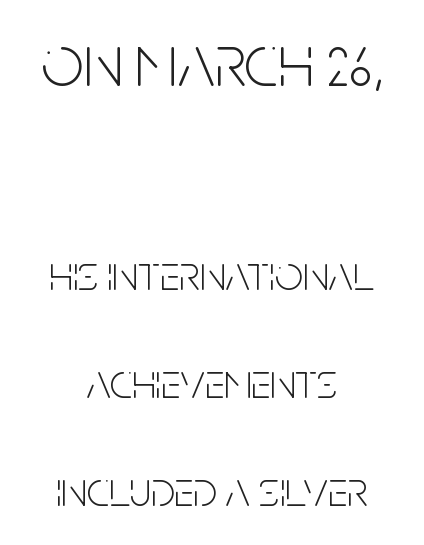
The image shows 74 px light, condensed sans-serif type, upright; set centered, loose line spacing (2.2x), normal letter spacing, not underlined; the first (top) block is 1.51x larger; low stroke contrast and a large x-height.
